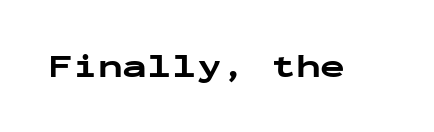
Q: Is the text bold? A: Yes.
Q: Is the text italic (slanted)? A: No, it is upright.
Q: Is the typeface a serif or a sans-serif typeface? A: Sans-serif.
Q: Is the text underlined? A: No.
Q: Is the spacing between letters normal or unusually wide? A: Normal.
Q: Width (condensed, normal, or wide)? A: Wide.
Q: Stroke contrast? A: Low.
Q: x-height? A: Medium.
Q: Monospaced? A: Yes.
